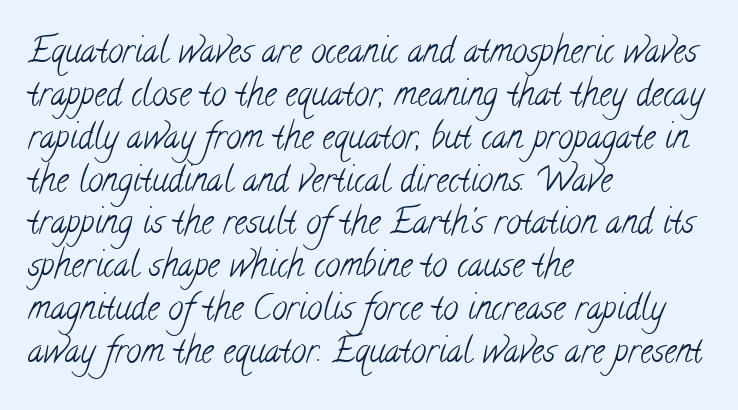
The image shows 34 px light, condensed type; set left-aligned, normal line spacing (1.26x), normal letter spacing, not underlined; low stroke contrast and a small x-height.
